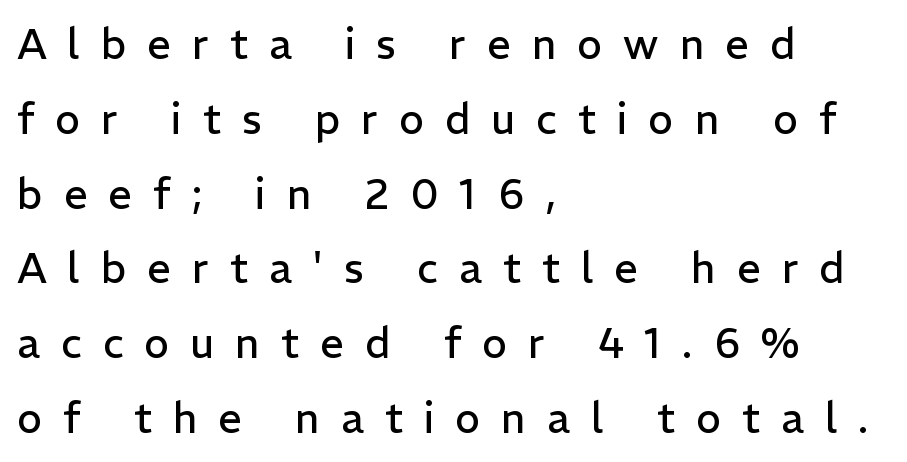
{"serif": "no", "italic": "no", "bold": "no", "weight": "regular", "width": "normal", "stroke_contrast": "low", "x_height": "medium", "monospaced": "no", "underline": "no", "align": "left", "line_spacing_ratio": 1.78, "letter_spacing": "wide", "letter_spacing_em": 0.5, "glyph_px": 42}
